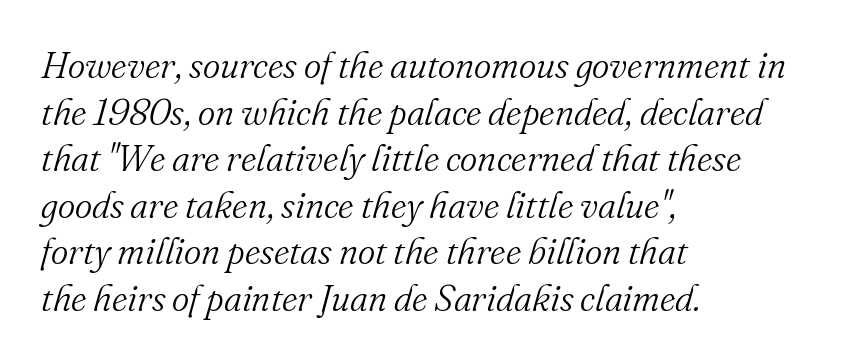
The image shows 37 px light serif type, italic (leaning right); set left-aligned, normal line spacing (1.26x), normal letter spacing, not underlined; medium stroke contrast and a small x-height.
